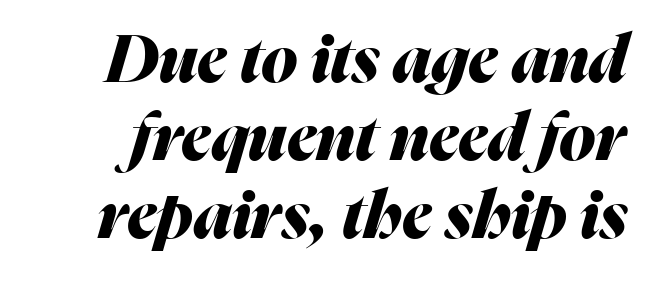
Q: Is the text bold? A: Yes.
Q: Is the text italic (slanted)? A: Yes, it leans right by about 16 degrees.
Q: Is the text underlined? A: No.
Q: Is the spacing between letters normal or unusually wide? A: Normal.
Q: Width (condensed, normal, or wide)? A: Normal.
Q: Stroke contrast? A: Medium.
Q: x-height? A: Medium.
Q: Monospaced? A: No.
